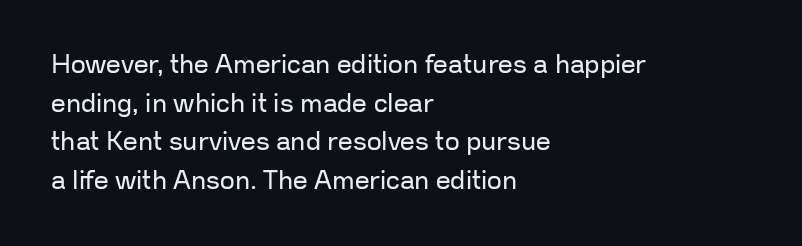
The image shows 26 px text type, upright; set left-aligned, normal line spacing (1.49x), normal letter spacing, not underlined.
